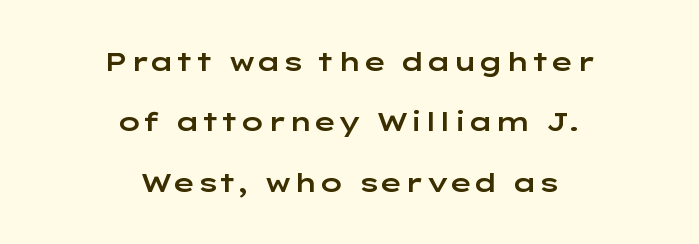
This is roman type, the default non-slanted kind. Short and long lines alike share a common midpoint. Honestly, the rows look like they've been pulled way apart. Look at the tracking — it's just the regular setting, nothing added.
